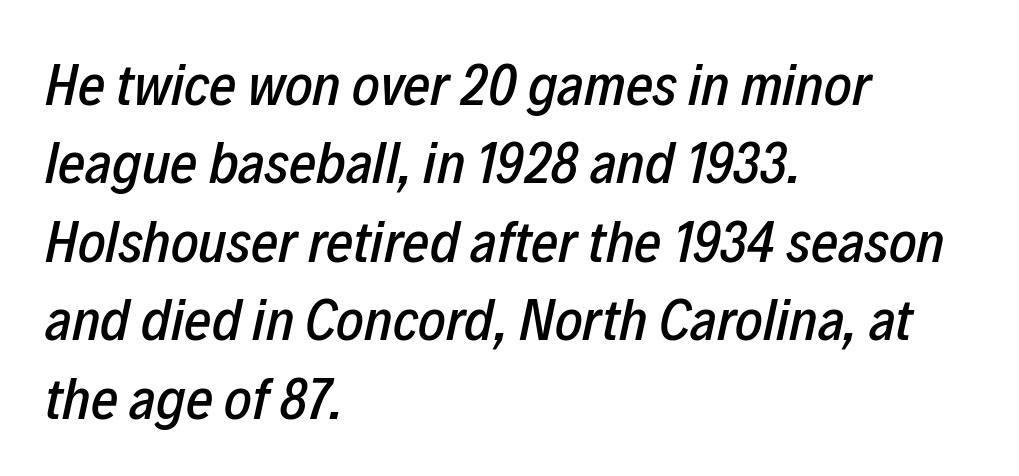
The image shows 59 px condensed type, italic (leaning right); set left-aligned, normal line spacing (1.33x), normal letter spacing, not underlined; low stroke contrast and a medium x-height.
